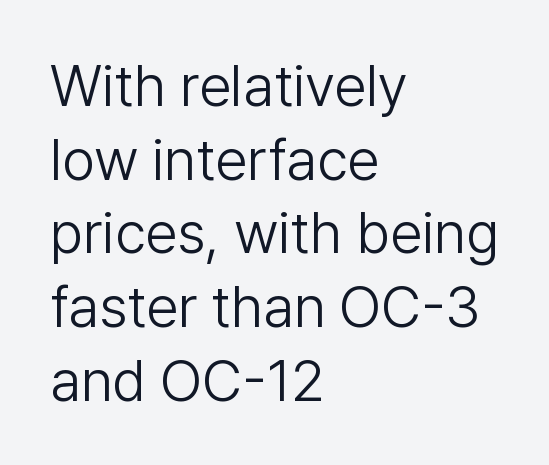
Q: Is the text bold? A: No.
Q: Is the text italic (slanted)? A: No, it is upright.
Q: Is the typeface a serif or a sans-serif typeface? A: Sans-serif.
Q: Is the text underlined? A: No.
Q: How is the paragraph aligned? A: Left-aligned.
Q: Is the spacing between letters normal or unusually wide? A: Normal.
Q: Is the spacing between lines tight, normal or loose? A: Normal.
Q: Width (condensed, normal, or wide)? A: Normal.
Q: Stroke contrast? A: Low.
Q: x-height? A: Medium.
Q: Monospaced? A: No.
